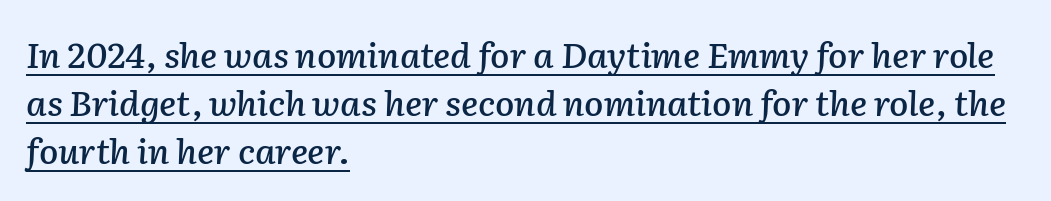
The image shows 35 px text type, italic (leaning right); set left-aligned, normal line spacing (1.37x), normal letter spacing, underlined; low stroke contrast and a medium x-height.
